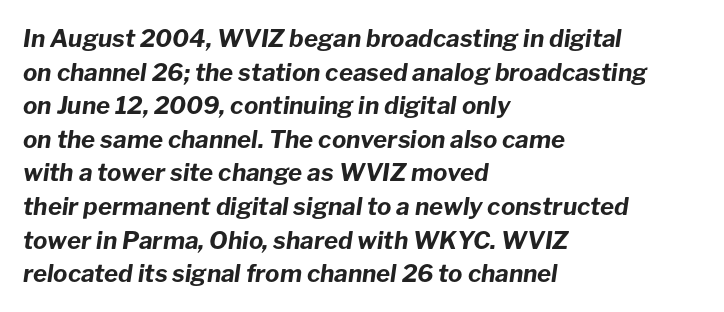
{"italic": "yes", "lean": "right", "slant_degrees": 8, "bold": "yes", "underline": "no", "align": "left", "line_spacing": "normal", "line_spacing_ratio": 1.4, "letter_spacing": "normal", "letter_spacing_em": 0.0, "glyph_px": 24}
